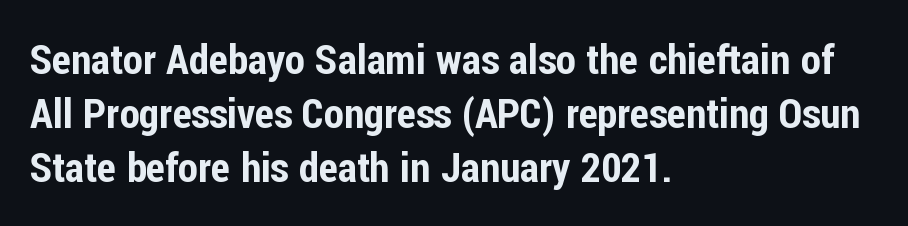
Q: Is the text italic (slanted)? A: No, it is upright.
Q: Is the typeface a serif or a sans-serif typeface? A: Sans-serif.
Q: Is the text underlined? A: No.
Q: How is the paragraph aligned? A: Left-aligned.
Q: Is the spacing between letters normal or unusually wide? A: Normal.
Q: Is the spacing between lines tight, normal or loose? A: Normal.
Q: Width (condensed, normal, or wide)? A: Condensed.
Q: Stroke contrast? A: Low.
Q: x-height? A: Medium.
Q: Monospaced? A: No.
